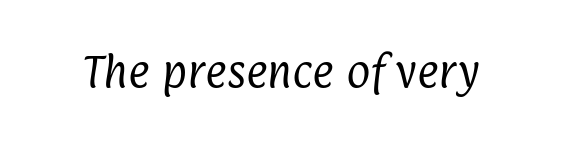
The image shows 37 px regular-weight, condensed sans-serif type; set normal letter spacing, not underlined; low stroke contrast and a medium x-height.
